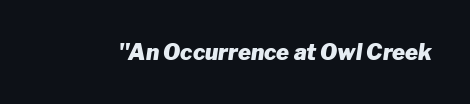
Q: Is the text bold? A: Yes.
Q: Is the text italic (slanted)? A: Yes, it leans right by about 8 degrees.
Q: Is the text underlined? A: No.
Q: Is the spacing between letters normal or unusually wide? A: Normal.
